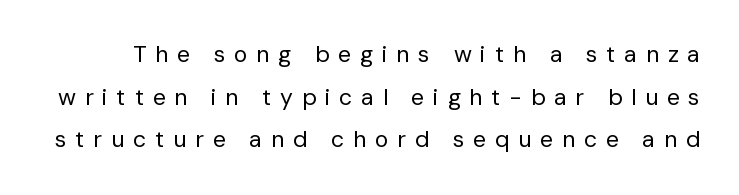
{"italic": "no", "bold": "no", "underline": "no", "line_spacing_ratio": 1.85, "letter_spacing": "wide", "letter_spacing_em": 0.38, "glyph_px": 23}
